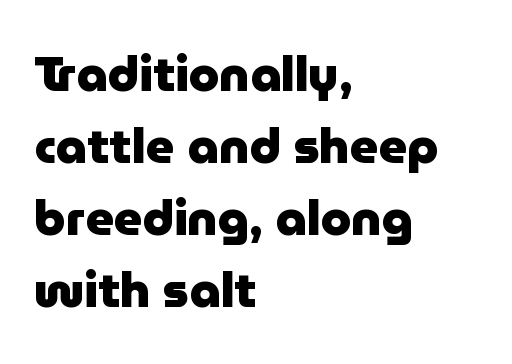
Q: Is the text bold? A: Yes.
Q: Is the text italic (slanted)? A: No, it is upright.
Q: Is the typeface a serif or a sans-serif typeface? A: Sans-serif.
Q: Is the text underlined? A: No.
Q: How is the paragraph aligned? A: Left-aligned.
Q: Is the spacing between letters normal or unusually wide? A: Normal.
Q: Is the spacing between lines tight, normal or loose? A: Normal.
Q: Width (condensed, normal, or wide)? A: Normal.
Q: Stroke contrast? A: Low.
Q: x-height? A: Medium.
Q: Monospaced? A: No.
